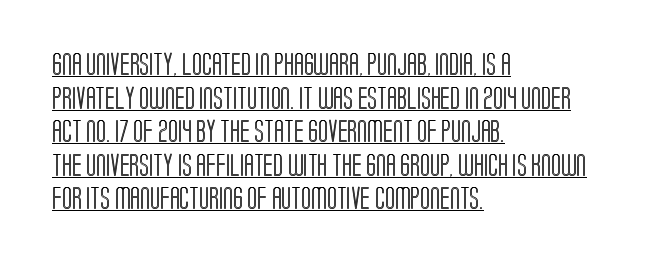
The image shows 23 px text type, upright; set left-aligned, normal line spacing (1.46x), normal letter spacing, underlined.
